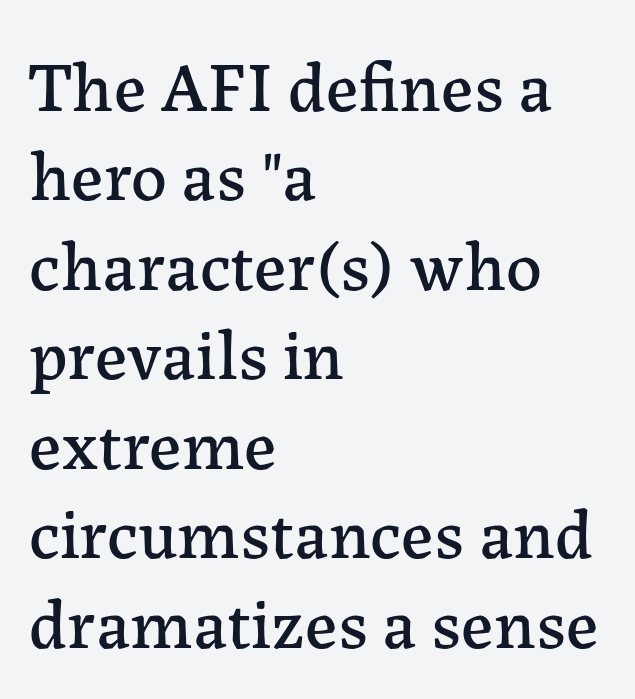
The space directly below the letters is spotless. Here the designer chose a conventional face with non-uniform glyph widths. A classic flush-left, rag-right setting is used for this passage. Summary of vertical rhythm: regular, with standard interline spacing. Nothing unusual about the tracking: characters are spaced as the font intends.
